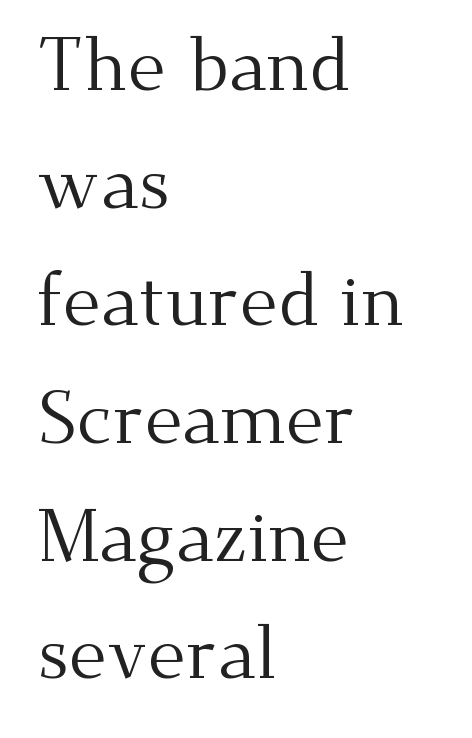
Is the type heavy? It reads as light-to-regular instead. Descenders are the only things crossing below the line. Line beginnings align vertically; line endings do not. When letters stand straight like this, we call the style roman or upright. Here the designer chose a conventional face with non-uniform glyph widths. The font family rendered here belongs to the serif group.
